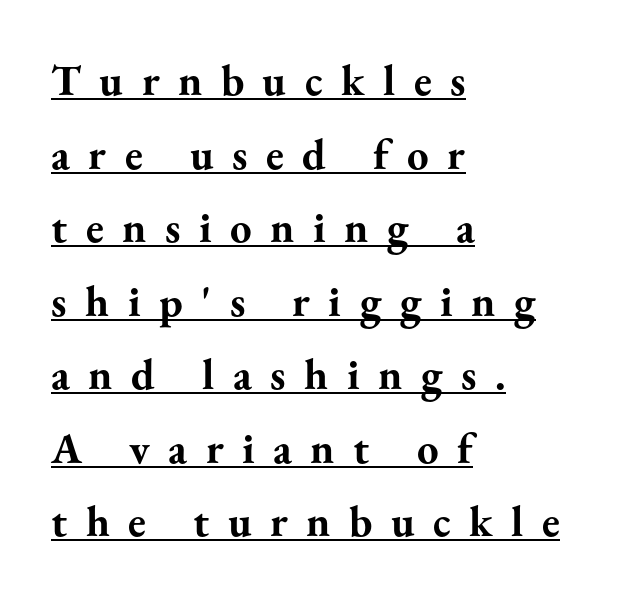
The image shows 43 px bold serif type, upright; set left-aligned, line spacing 1.71x, unusually wide letter spacing (+0.43 em), underlined; medium stroke contrast and a small x-height.
